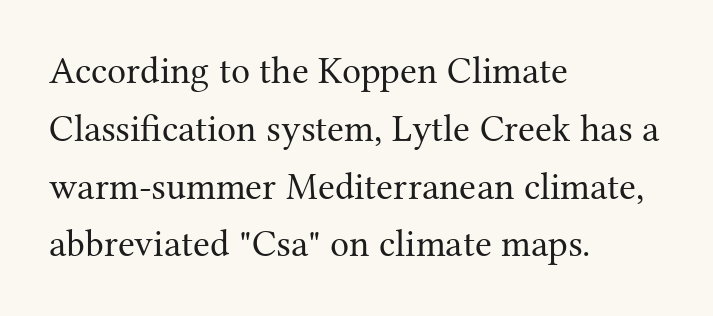
{"serif": "yes", "italic": "no", "bold": "no", "weight": "regular", "width": "normal", "stroke_contrast": "medium", "x_height": "medium", "monospaced": "no", "underline": "no", "align": "left", "line_spacing": "normal", "line_spacing_ratio": 1.52, "letter_spacing": "normal", "letter_spacing_em": 0.0, "glyph_px": 38}
